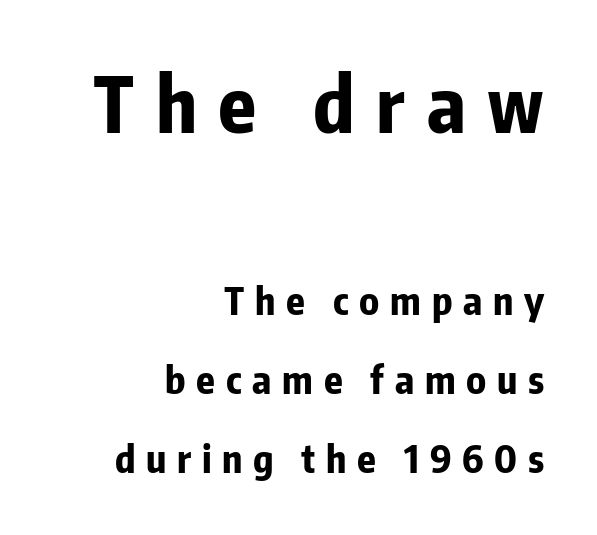
What kind of face is this? One without serifs — a sans. You could not count columns in this text — the font is proportionally spaced. Compare the two chunks: the upper has the greater cap height. One-word summary of the alignment: right. Underline: absent.
